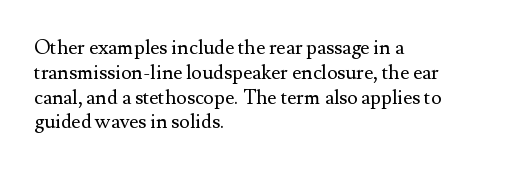
The image shows 20 px text type, upright; set left-aligned, line spacing 1.24x, normal letter spacing, not underlined.
